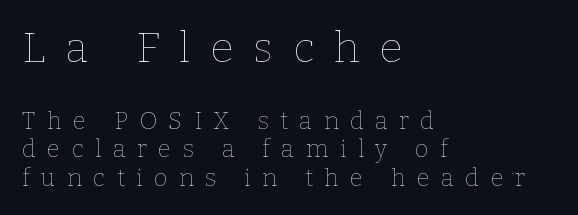
{"italic": "no", "bold": "no", "weight": "thin", "width": "normal", "stroke_contrast": "low", "x_height": "medium", "monospaced": "no", "underline": "no", "align": "left", "line_spacing_ratio": 1.19, "letter_spacing": "wide", "letter_spacing_em": 0.47, "larger_block": "first", "size_ratio": 1.75, "glyph_px": 42}
